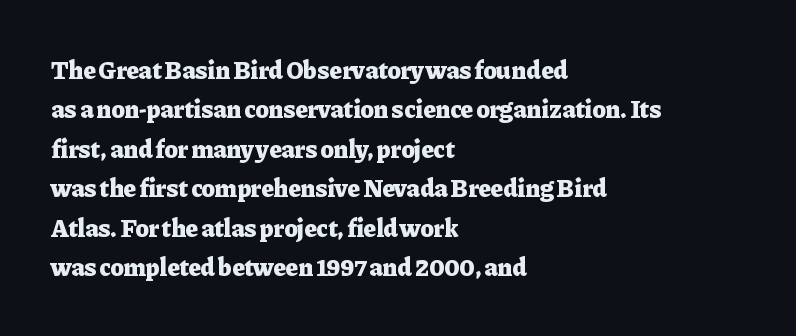
Q: Is the text bold? A: Yes.
Q: Is the text italic (slanted)? A: No, it is upright.
Q: Is the text underlined? A: No.
Q: How is the paragraph aligned? A: Left-aligned.
Q: Is the spacing between letters normal or unusually wide? A: Normal.
Q: Is the spacing between lines tight, normal or loose? A: Normal.
